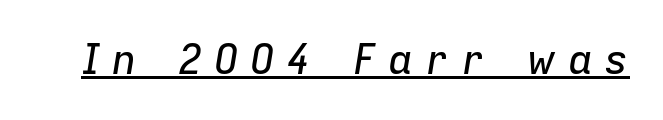
The image shows 41 px text type, italic (leaning right); set unusually wide letter spacing (+0.28 em), underlined; low stroke contrast and a medium x-height.
